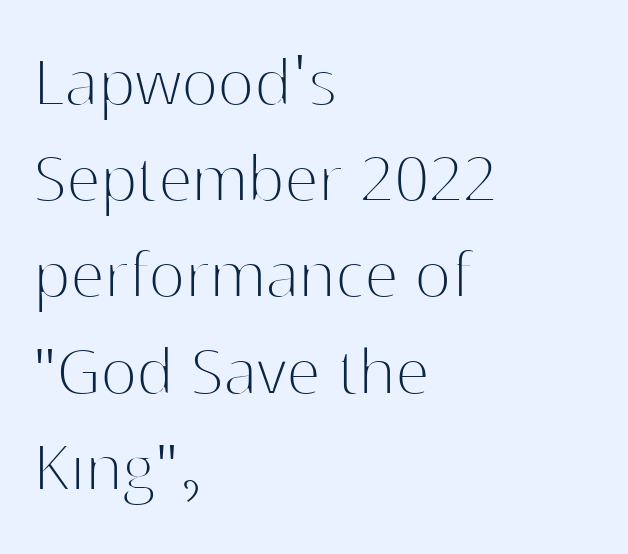
Q: Is the text bold? A: No.
Q: Is the text italic (slanted)? A: No, it is upright.
Q: Is the typeface a serif or a sans-serif typeface? A: Sans-serif.
Q: Is the text underlined? A: No.
Q: How is the paragraph aligned? A: Left-aligned.
Q: Is the spacing between letters normal or unusually wide? A: Normal.
Q: Is the spacing between lines tight, normal or loose? A: Normal.
Q: Width (condensed, normal, or wide)? A: Normal.
Q: Stroke contrast? A: High.
Q: x-height? A: Medium.
Q: Monospaced? A: No.
